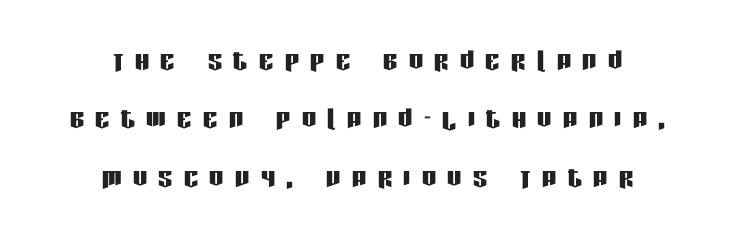
The image shows 36 px condensed sans-serif type, upright; set centered, normal line spacing (1.62x), unusually wide letter spacing (+0.31 em), not underlined; low stroke contrast and a large x-height.
